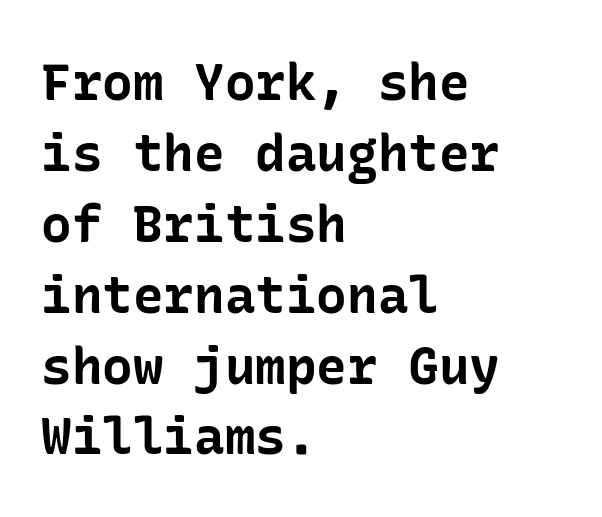
The image shows 51 px bold sans-serif type, upright; set left-aligned, normal line spacing (1.39x), normal letter spacing, not underlined; low stroke contrast and a medium x-height.
